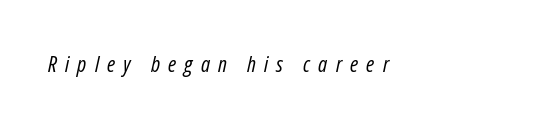
Q: Is the text bold? A: No.
Q: Is the text italic (slanted)? A: Yes, it leans right by about 12 degrees.
Q: Is the text underlined? A: No.
Q: Is the spacing between letters normal or unusually wide? A: Unusually wide.
